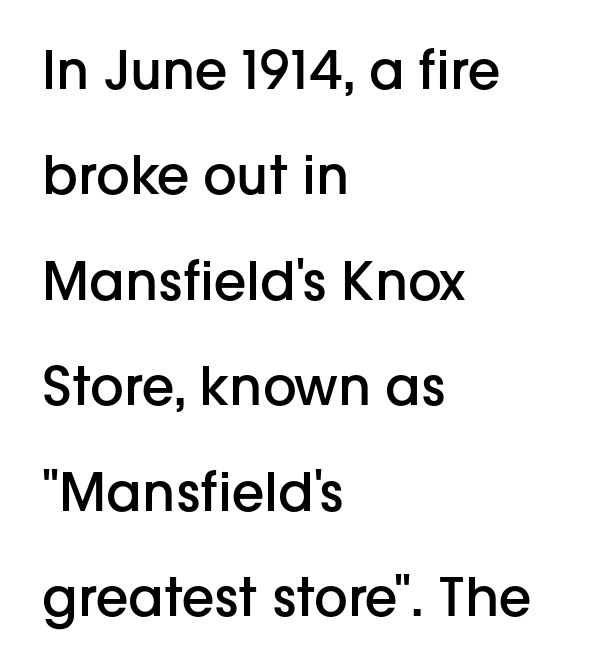
The image shows 53 px semibold sans-serif type, upright; set left-aligned, loose line spacing (1.99x), normal letter spacing, not underlined; low stroke contrast and a medium x-height.
